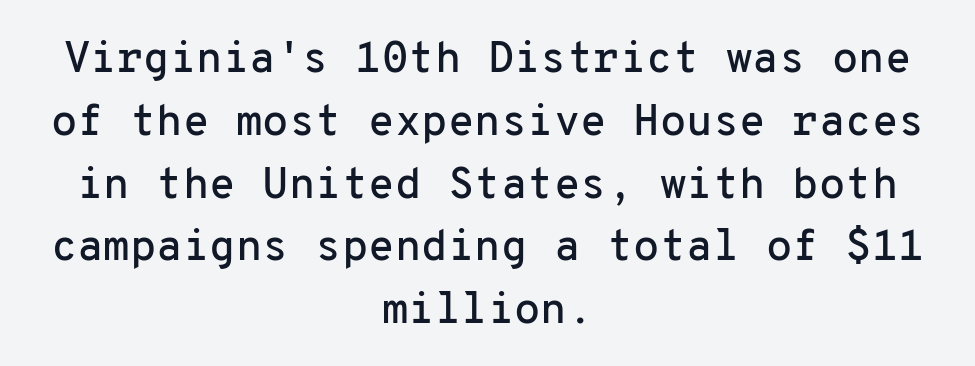
The image shows 43 px sans-serif type, upright, monospaced; set centered, normal line spacing (1.46x), normal letter spacing, not underlined; low stroke contrast and a medium x-height.
